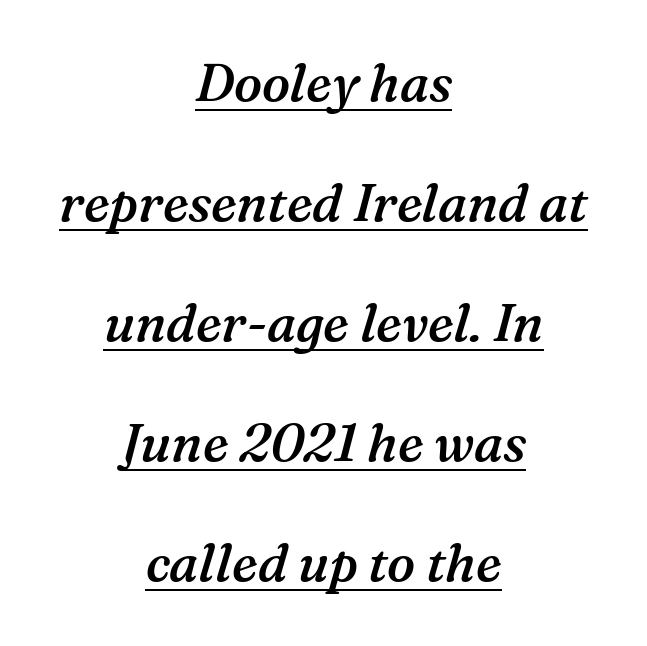
Q: Is the text bold? A: Semi-bold.
Q: Is the text italic (slanted)? A: Yes, it leans right by about 16 degrees.
Q: Is the typeface a serif or a sans-serif typeface? A: Serif.
Q: Is the text underlined? A: Yes.
Q: How is the paragraph aligned? A: Centered.
Q: Is the spacing between letters normal or unusually wide? A: Normal.
Q: Is the spacing between lines tight, normal or loose? A: Loose.
Q: Width (condensed, normal, or wide)? A: Normal.
Q: Stroke contrast? A: Medium.
Q: x-height? A: Medium.
Q: Monospaced? A: No.
